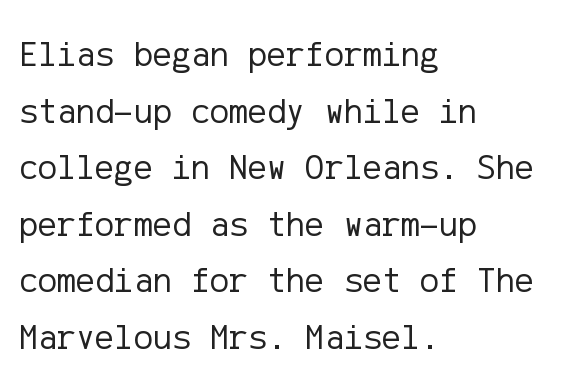
Check the space under the baseline: it is left empty. Summary of vertical rhythm: regular, with standard interline spacing. The face used here is a sans, in the tradition of grotesques and geometrics. Vertical strokes here are truly vertical. A light-to-regular cut is what we see here. Leftover space on each line is placed entirely after the last word.
